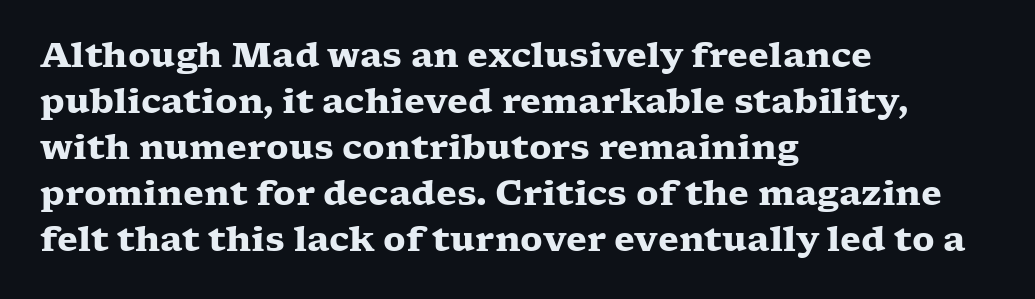
Q: Is the text bold? A: Yes.
Q: Is the text italic (slanted)? A: No, it is upright.
Q: Is the typeface a serif or a sans-serif typeface? A: Serif.
Q: Is the text underlined? A: No.
Q: How is the paragraph aligned? A: Left-aligned.
Q: Is the spacing between letters normal or unusually wide? A: Normal.
Q: Is the spacing between lines tight, normal or loose? A: Normal.
Q: Width (condensed, normal, or wide)? A: Wide.
Q: Stroke contrast? A: Low.
Q: x-height? A: Medium.
Q: Monospaced? A: No.
